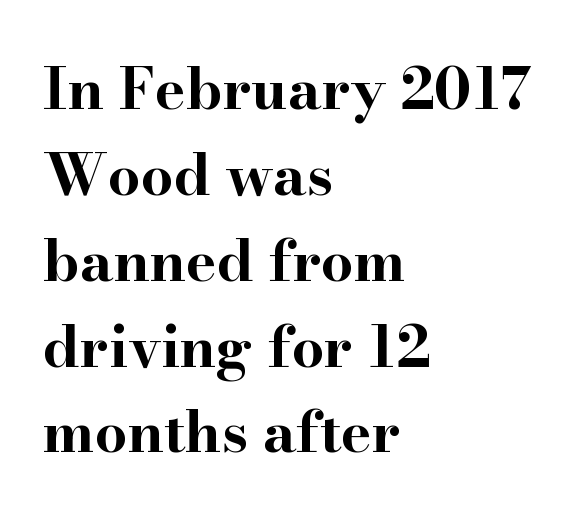
The image shows 58 px bold, wide serif type, upright; set left-aligned, normal line spacing (1.48x), normal letter spacing, not underlined; high stroke contrast and a small x-height.
